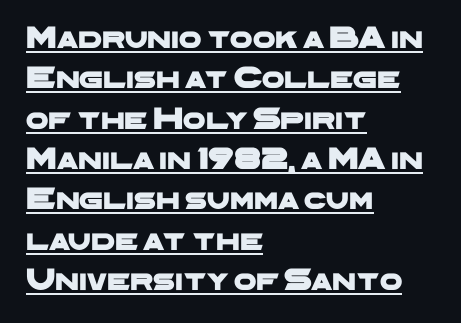
Leading: standard. The letterforms sit shoulder to shoulder at normal distance. Casual observation: everything's shoved over to the left. This is underlined copy, the kind a proofreader might mark for attention. Looks like regular typesetting: each glyph gets only the width it needs. Check where the strokes stop: nothing finishes them off — pure sans.
